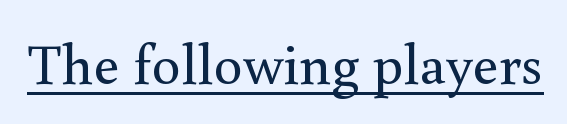
You could not count columns in this text — the font is proportionally spaced. Look at the tracking — it's just the regular setting, nothing added. The specimen includes a rule beneath the text block's lines. Weight: regular or lighter. Yep, those are serifs on the letters. The font's upright variant was chosen for this text.
